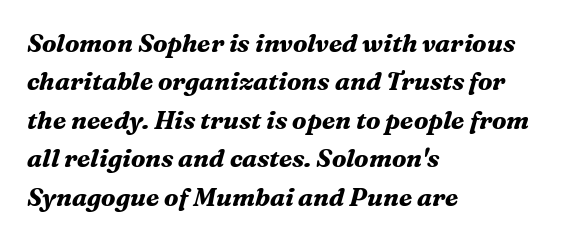
The image shows 25 px bold type, italic (leaning right); set left-aligned, normal line spacing (1.54x), normal letter spacing, not underlined.
